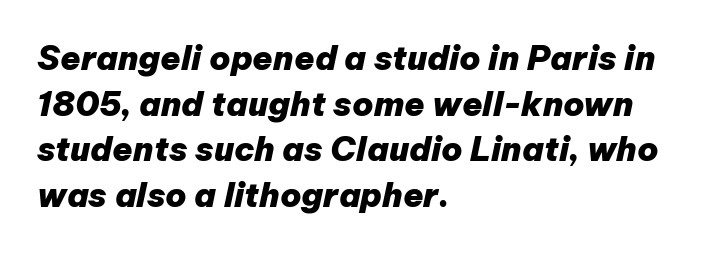
The image shows 33 px heavy type, italic (leaning right); set left-aligned, normal line spacing (1.38x), normal letter spacing, not underlined; low stroke contrast and a medium x-height.
